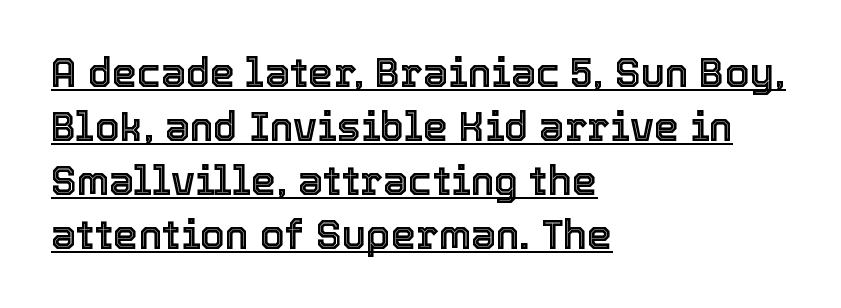
{"italic": "no", "width": "normal", "x_height": "medium", "monospaced": "no", "underline": "yes", "align": "left", "line_spacing": "normal", "line_spacing_ratio": 1.35, "letter_spacing": "normal", "letter_spacing_em": 0.0, "glyph_px": 40}
